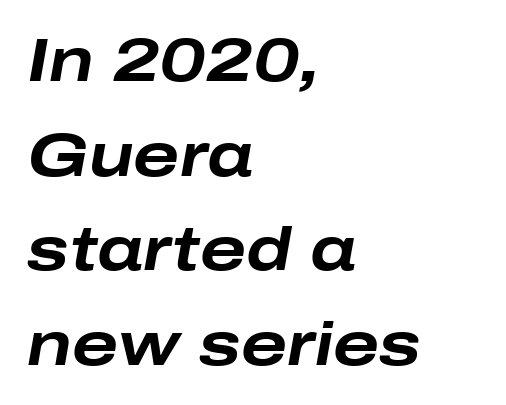
{"italic": "yes", "lean": "right", "slant_degrees": 10, "bold": "yes", "weight": "bold", "width": "wide", "stroke_contrast": "low", "x_height": "medium", "monospaced": "no", "underline": "no", "align": "left", "line_spacing": "normal", "line_spacing_ratio": 1.55, "letter_spacing": "normal", "letter_spacing_em": 0.0, "glyph_px": 61}
